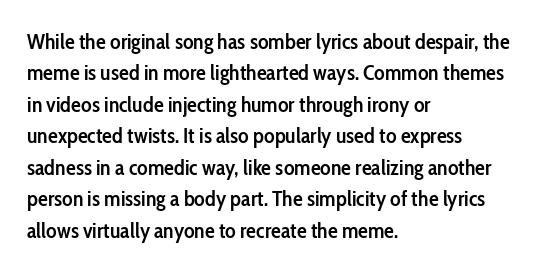
Successive baselines arrive at the customary interval. Horizontally, the lines are justified to the leading edge only. Short note: letters normally spaced. Emphasis by weight is partial: semibold. The gap between lines stays unmarked. Ordinary non-slanted type is in use.
